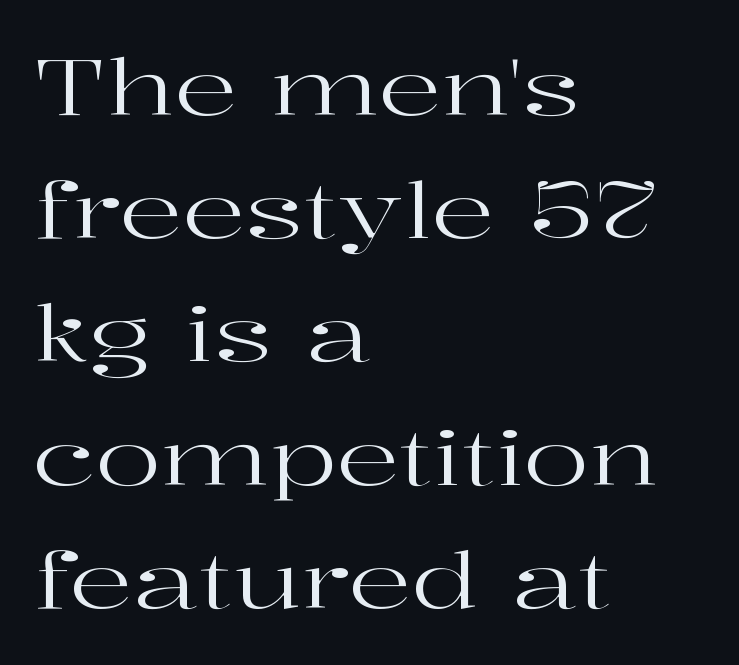
The image shows 78 px regular-weight, wide serif type, upright; set left-aligned, normal line spacing (1.58x), normal letter spacing, not underlined; high stroke contrast and a medium x-height.
